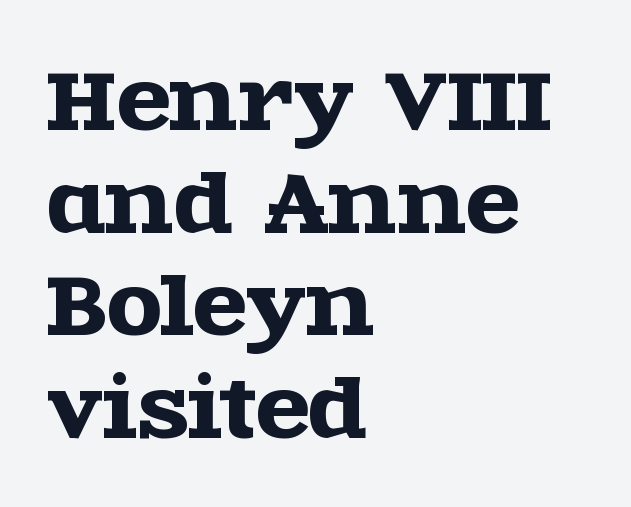
Q: Is the text italic (slanted)? A: No, it is upright.
Q: Is the typeface a serif or a sans-serif typeface? A: Serif.
Q: Is the text underlined? A: No.
Q: How is the paragraph aligned? A: Left-aligned.
Q: Is the spacing between letters normal or unusually wide? A: Normal.
Q: Is the spacing between lines tight, normal or loose? A: Normal.
Q: Width (condensed, normal, or wide)? A: Wide.
Q: x-height? A: Large.
Q: Monospaced? A: No.
